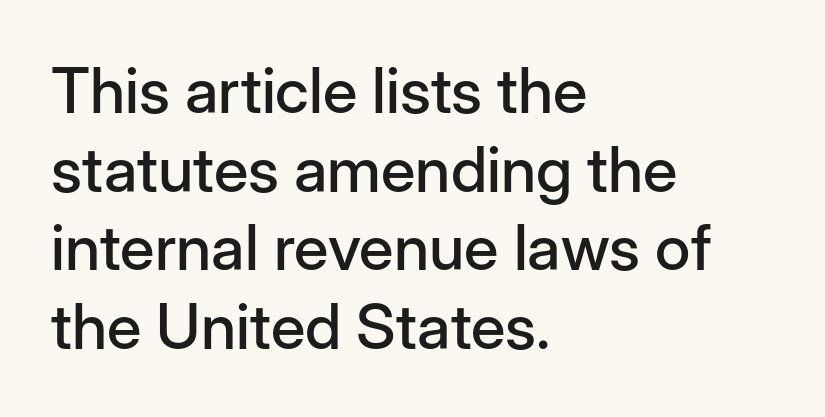
{"serif": "no", "italic": "no", "width": "normal", "stroke_contrast": "low", "x_height": "medium", "monospaced": "no", "underline": "no", "align": "left", "line_spacing": "normal", "line_spacing_ratio": 1.25, "letter_spacing": "normal", "letter_spacing_em": 0.0, "glyph_px": 63}
